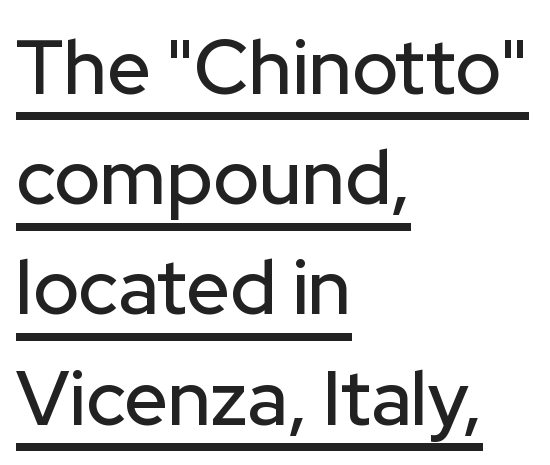
{"serif": "no", "italic": "no", "width": "normal", "stroke_contrast": "low", "x_height": "medium", "monospaced": "no", "underline": "yes", "align": "left", "line_spacing": "normal", "line_spacing_ratio": 1.45, "letter_spacing": "normal", "letter_spacing_em": 0.0, "glyph_px": 76}
